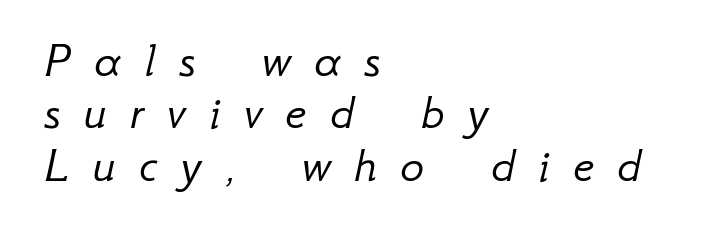
One-word summary of the alignment: left. The weight would be labelled regular, book, light, or lighter still. Regarding leading, the lines here are crowded together. The glyphs look as if they've been sheared to an angle. Anything drawn beneath the words? Only blank space. Varying glyph widths throughout — classic text-font behaviour.
